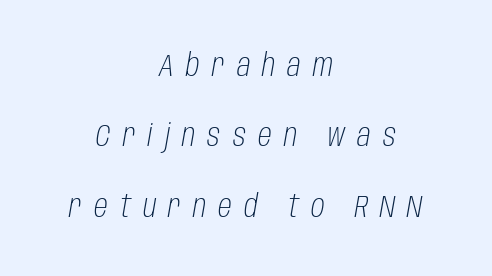
Q: Is the text bold? A: No.
Q: Is the text italic (slanted)? A: Yes, it leans right by about 10 degrees.
Q: Is the text underlined? A: No.
Q: How is the paragraph aligned? A: Centered.
Q: Is the spacing between letters normal or unusually wide? A: Unusually wide.
Q: Is the spacing between lines tight, normal or loose? A: Loose.
Q: Width (condensed, normal, or wide)? A: Condensed.
Q: Stroke contrast? A: Low.
Q: x-height? A: Large.
Q: Monospaced? A: No.
